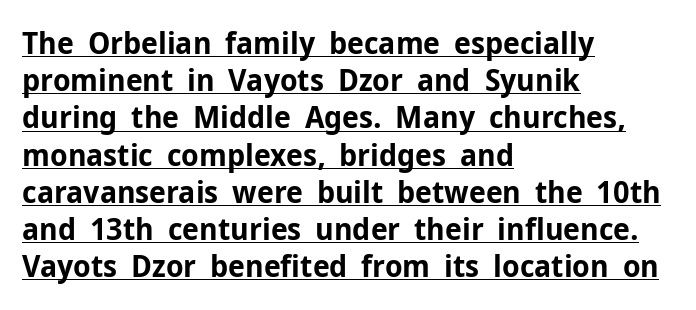
Q: Is the text bold? A: Yes.
Q: Is the text italic (slanted)? A: No, it is upright.
Q: Is the typeface a serif or a sans-serif typeface? A: Sans-serif.
Q: Is the text underlined? A: Yes.
Q: How is the paragraph aligned? A: Left-aligned.
Q: Is the spacing between letters normal or unusually wide? A: Normal.
Q: Width (condensed, normal, or wide)? A: Normal.
Q: Stroke contrast? A: Low.
Q: x-height? A: Medium.
Q: Monospaced? A: No.
